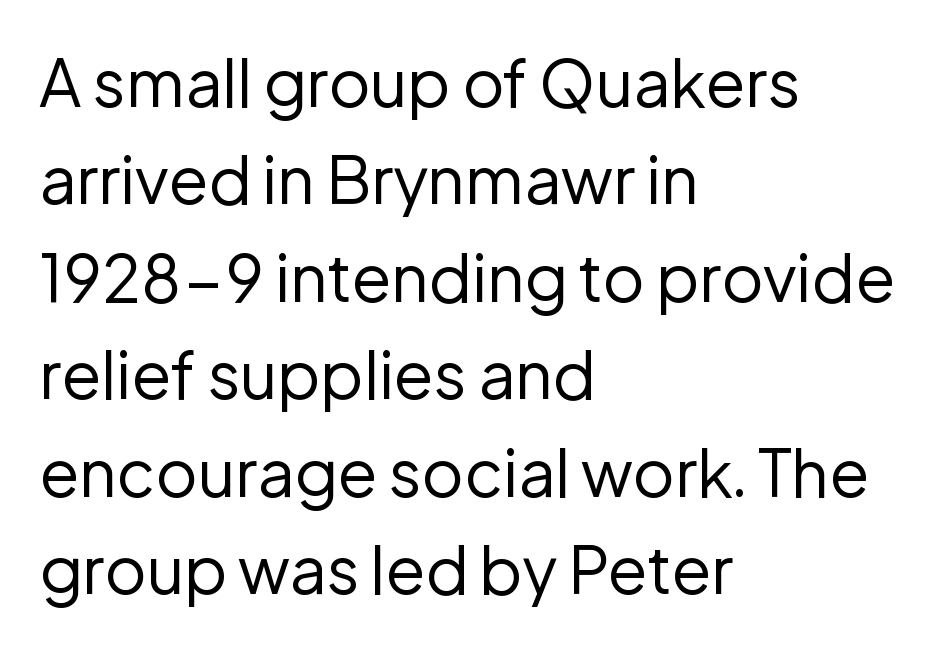
Underlining? Definitely not there. Alignment: flush left. A typesetter would mark this as roman, not italic. Weight: regular or lighter. The rendering keeps characters at their native spacing.
